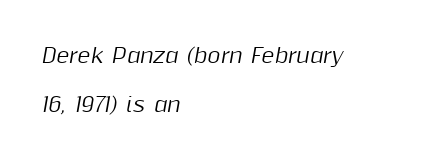
The image shows 20 px text type, italic (leaning right); set left-aligned, loose line spacing (2.47x), normal letter spacing, not underlined.
